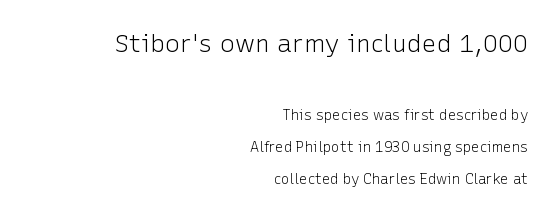
{"italic": "no", "bold": "no", "underline": "no", "align": "right", "line_spacing": "loose", "line_spacing_ratio": 2.31, "letter_spacing": "normal", "letter_spacing_em": 0.0, "larger_block": "first", "size_ratio": 1.79, "glyph_px": 25}
